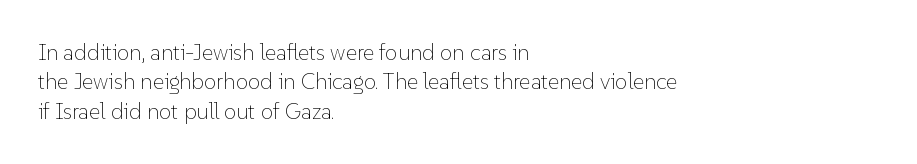
Q: Is the text bold? A: No.
Q: Is the text italic (slanted)? A: No, it is upright.
Q: Is the text underlined? A: No.
Q: How is the paragraph aligned? A: Left-aligned.
Q: Is the spacing between letters normal or unusually wide? A: Normal.
Q: Is the spacing between lines tight, normal or loose? A: Normal.
